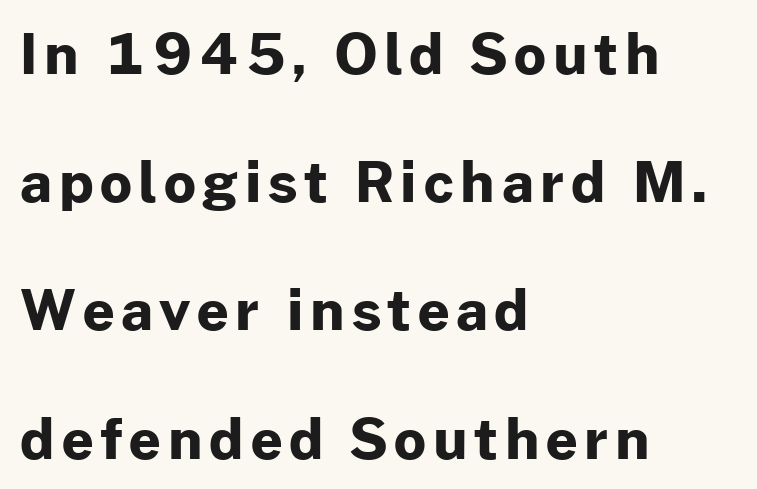
Q: Is the text bold? A: Yes.
Q: Is the text italic (slanted)? A: No, it is upright.
Q: Is the typeface a serif or a sans-serif typeface? A: Sans-serif.
Q: Is the text underlined? A: No.
Q: How is the paragraph aligned? A: Left-aligned.
Q: Is the spacing between lines tight, normal or loose? A: Loose.
Q: Width (condensed, normal, or wide)? A: Normal.
Q: Stroke contrast? A: Low.
Q: x-height? A: Medium.
Q: Monospaced? A: No.
